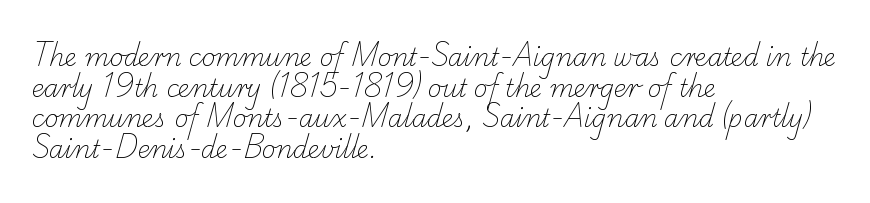
Q: Is the text bold? A: No.
Q: Is the text underlined? A: No.
Q: How is the paragraph aligned? A: Left-aligned.
Q: Is the spacing between letters normal or unusually wide? A: Normal.
Q: Is the spacing between lines tight, normal or loose? A: Normal.
